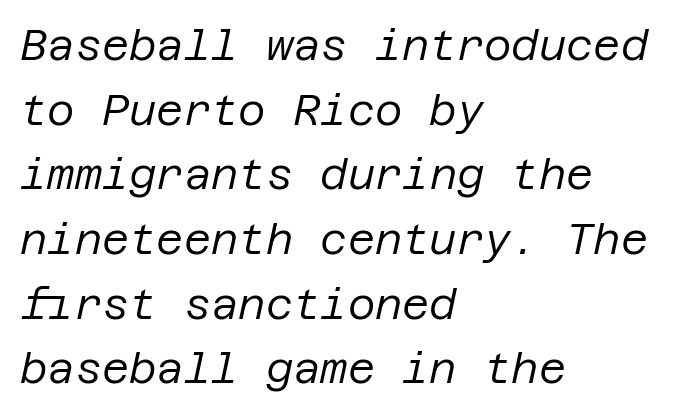
{"italic": "yes", "lean": "right", "slant_degrees": 12, "bold": "no", "weight": "regular", "width": "normal", "stroke_contrast": "low", "x_height": "large", "underline": "no", "align": "left", "line_spacing": "normal", "line_spacing_ratio": 1.54, "letter_spacing": "normal", "letter_spacing_em": 0.0, "glyph_px": 42}
